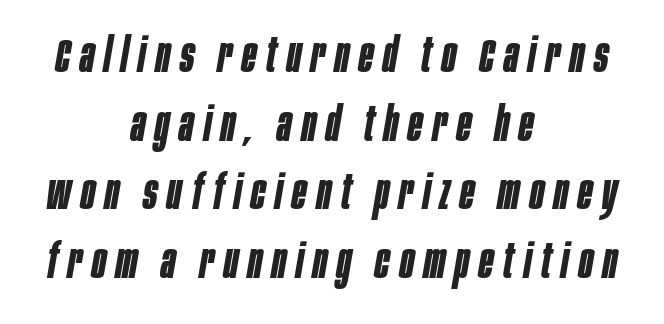
The specimen omits any rule beneath the text block's lines. Heavy-handed strokes throughout: this text is bold. Is there much room between lines? A standard amount, neither cramped nor airy. Here the glyphs are tracked loosely, breaking word shapes into spaced letters. Slanted lettering throughout. Each line is balanced around a shared central axis.
